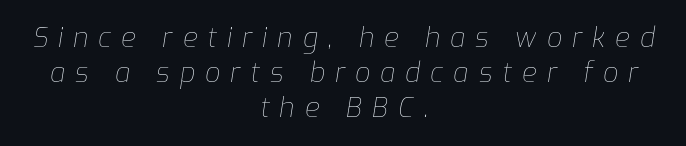
Q: Is the text bold? A: No.
Q: Is the text italic (slanted)? A: Yes, it leans right by about 9 degrees.
Q: Is the text underlined? A: No.
Q: How is the paragraph aligned? A: Centered.
Q: Is the spacing between letters normal or unusually wide? A: Unusually wide.
Q: Is the spacing between lines tight, normal or loose? A: Normal.
